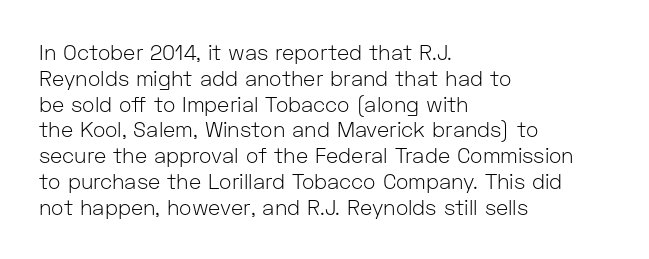
Q: Is the text bold? A: No.
Q: Is the text italic (slanted)? A: No, it is upright.
Q: Is the text underlined? A: No.
Q: How is the paragraph aligned? A: Left-aligned.
Q: Is the spacing between letters normal or unusually wide? A: Normal.
